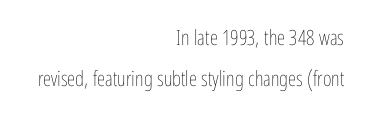
Rule under the text: the space is simply empty. No extra ink here — the face is not bold. Line ends are locked; line starts wander. This rendering leaves character spacing at its baseline value. Rows of type keep a wide berth in the vertical direction.
